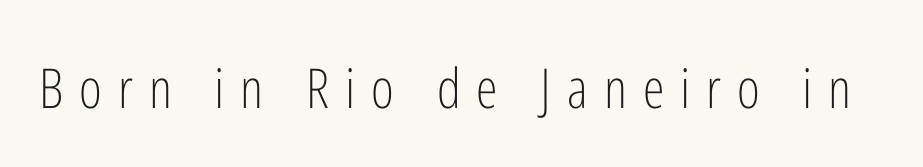
Does the type have serifs? No, each stem ends abruptly. The strokes carry an ordinary text weight at most. Descender tails drop into unmarked territory. Ordinary non-slanted type is in use. Observe the wide spacing: letters keep a clear distance from each other. Varying glyph widths throughout — classic text-font behaviour.
